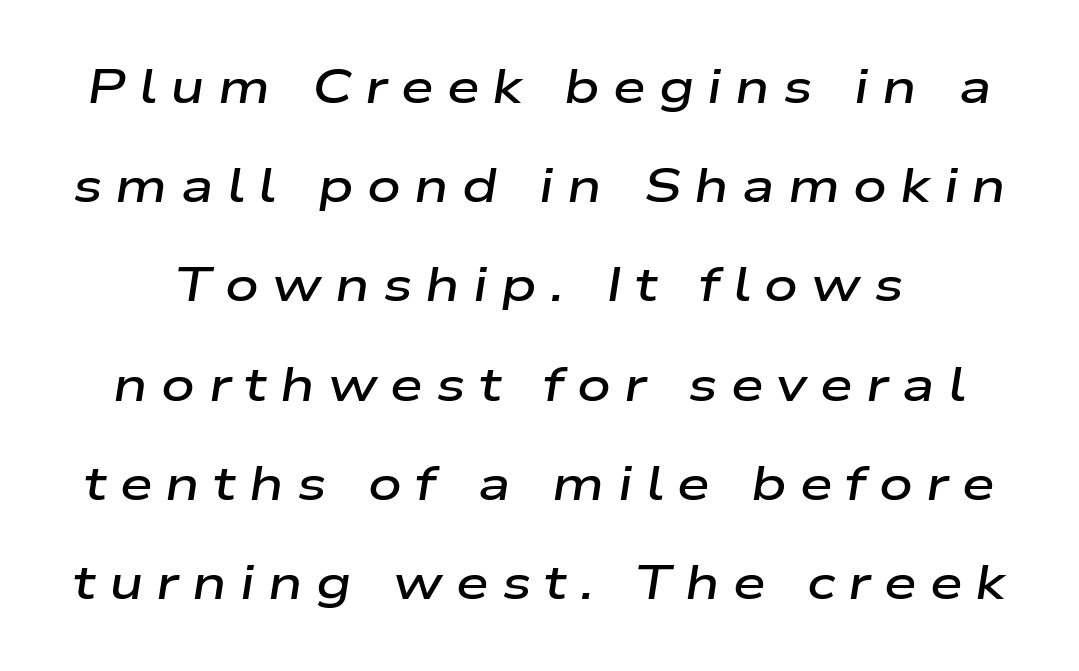
Type without underlining. Does the lettering tilt? It does — this is italic. The line texture is sparse and dotted thanks to wide tracking. Every letter is mildly thick-stroked: semibold rather than bold.
